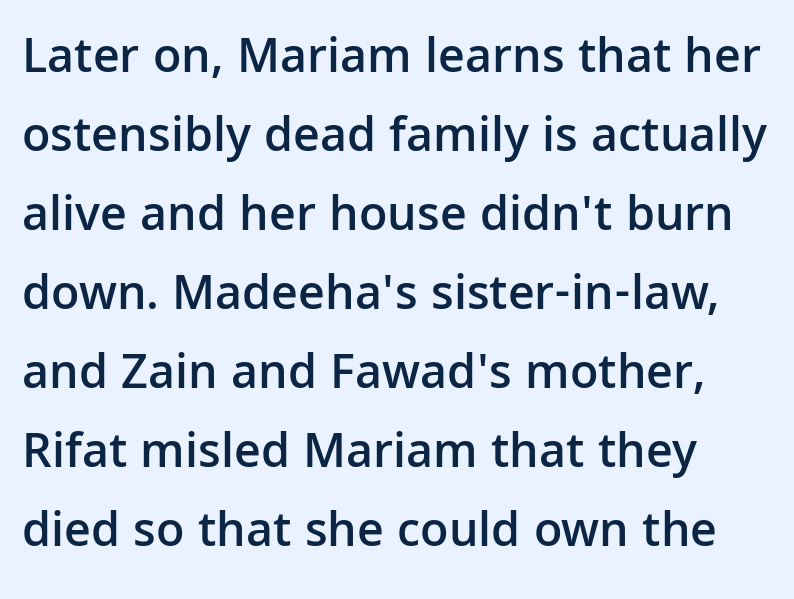
{"serif": "no", "italic": "no", "bold": "semi", "weight": "semibold", "width": "normal", "stroke_contrast": "low", "x_height": "medium", "monospaced": "no", "underline": "no", "align": "left", "line_spacing": "normal", "line_spacing_ratio": 1.58, "letter_spacing": "normal", "letter_spacing_em": 0.0, "glyph_px": 50}
